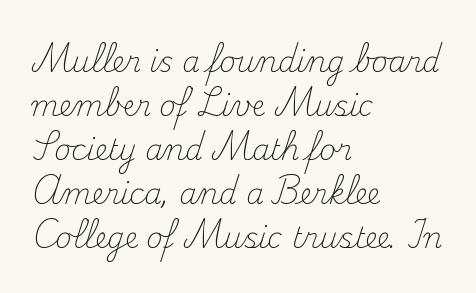
Q: Is the text bold? A: No.
Q: Is the text italic (slanted)? A: Yes.
Q: Is the typeface a serif or a sans-serif typeface? A: Serif.
Q: Is the text underlined? A: No.
Q: How is the paragraph aligned? A: Left-aligned.
Q: Is the spacing between letters normal or unusually wide? A: Normal.
Q: Is the spacing between lines tight, normal or loose? A: Normal.
Q: Width (condensed, normal, or wide)? A: Normal.
Q: Stroke contrast? A: Medium.
Q: x-height? A: Small.
Q: Monospaced? A: No.
